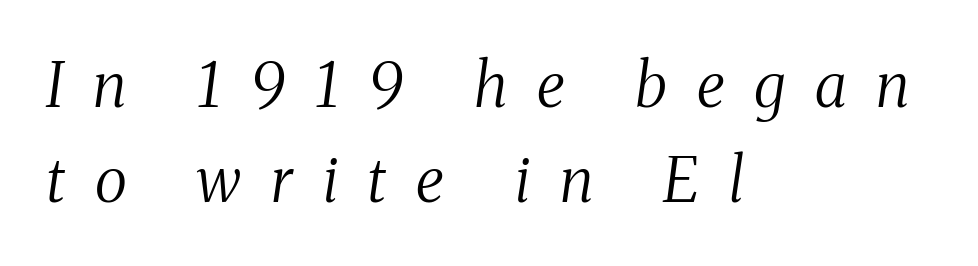
Q: Is the text bold? A: No.
Q: Is the text italic (slanted)? A: Yes, it leans right by about 8 degrees.
Q: Is the typeface a serif or a sans-serif typeface? A: Serif.
Q: Is the text underlined? A: No.
Q: How is the paragraph aligned? A: Left-aligned.
Q: Is the spacing between letters normal or unusually wide? A: Unusually wide.
Q: Is the spacing between lines tight, normal or loose? A: Normal.
Q: Width (condensed, normal, or wide)? A: Condensed.
Q: Stroke contrast? A: Medium.
Q: x-height? A: Medium.
Q: Monospaced? A: No.
